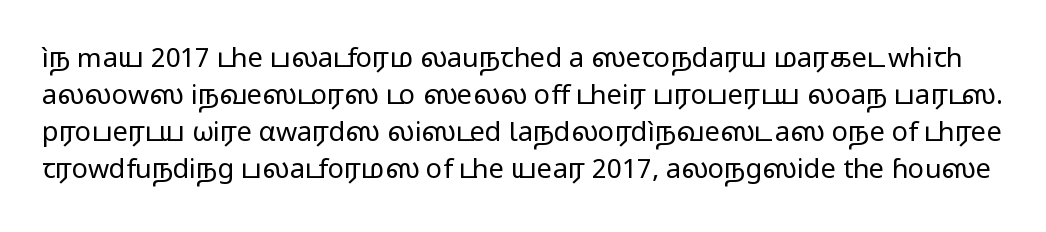
The image shows 27 px text type, upright; set normal line spacing (1.37x), normal letter spacing, not underlined.
